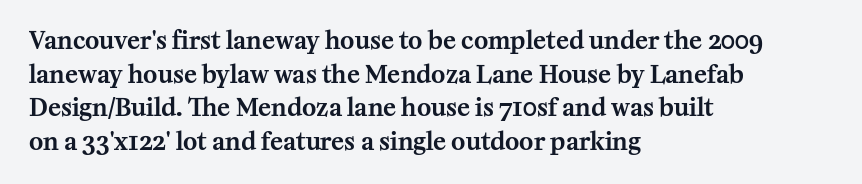
Q: Is the text italic (slanted)? A: No, it is upright.
Q: Is the text underlined? A: No.
Q: How is the paragraph aligned? A: Left-aligned.
Q: Is the spacing between letters normal or unusually wide? A: Normal.
Q: Is the spacing between lines tight, normal or loose? A: Normal.
